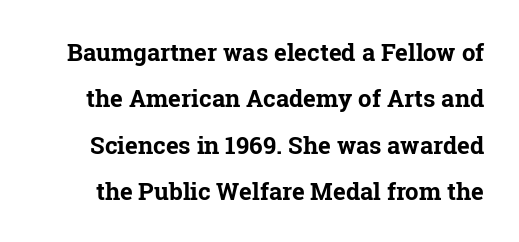
Q: Is the text bold? A: Yes.
Q: Is the text italic (slanted)? A: No, it is upright.
Q: Is the text underlined? A: No.
Q: Is the spacing between letters normal or unusually wide? A: Normal.
Q: Is the spacing between lines tight, normal or loose? A: Loose.
